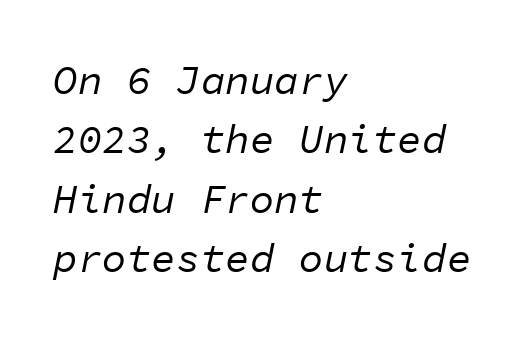
The image shows 41 px regular-weight type, italic (leaning right), monospaced; set left-aligned, normal line spacing (1.45x), normal letter spacing, not underlined; low stroke contrast and a medium x-height.
